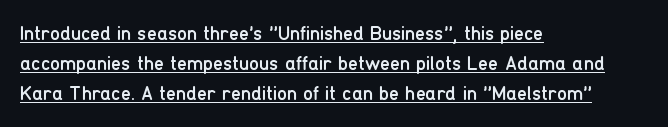
The image shows 20 px text type, upright; set left-aligned, normal line spacing (1.5x), normal letter spacing, underlined.
